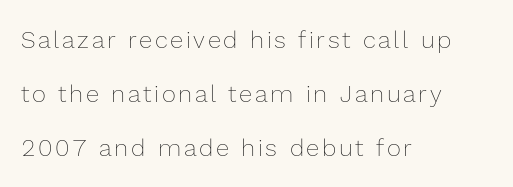
Posture: straight, roman, zero tilt. Interline gaps are noticeably wide in this sample. Underline: absent. Typeset ragged right — the left edge is the straight one. Stroke thickness stays within the range of a standard reading face or lighter.
